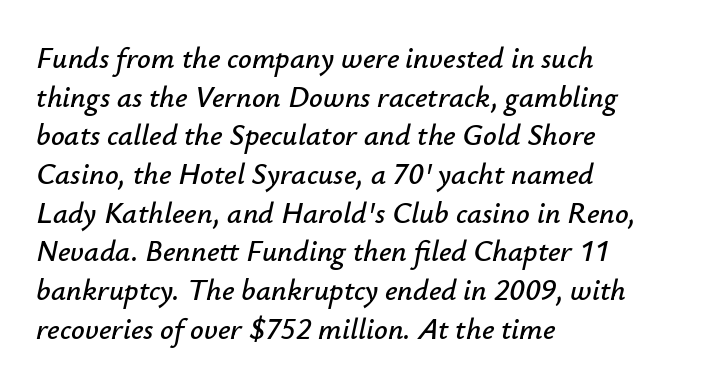
Q: Is the text italic (slanted)? A: Yes, it leans right by about 12 degrees.
Q: Is the text underlined? A: No.
Q: How is the paragraph aligned? A: Left-aligned.
Q: Is the spacing between letters normal or unusually wide? A: Normal.
Q: Is the spacing between lines tight, normal or loose? A: Normal.
Q: Width (condensed, normal, or wide)? A: Normal.
Q: Stroke contrast? A: Low.
Q: x-height? A: Small.
Q: Monospaced? A: No.
